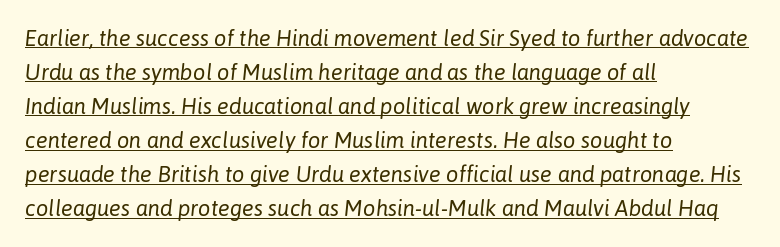
The image shows 22 px text type, italic (leaning right); set left-aligned, normal line spacing (1.55x), normal letter spacing, underlined.
